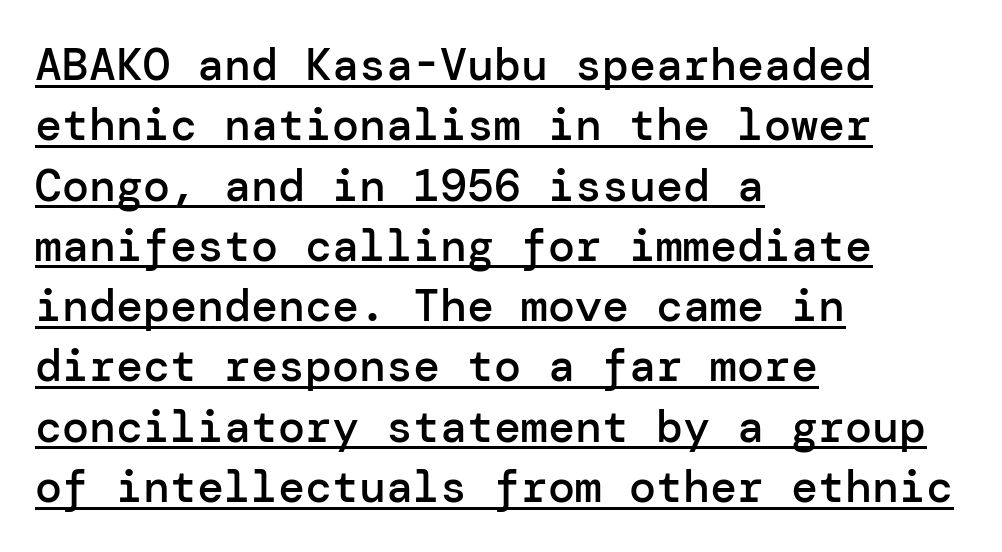
The image shows 45 px semibold sans-serif type, upright; set left-aligned, normal line spacing (1.34x), normal letter spacing, underlined; low stroke contrast and a medium x-height.
